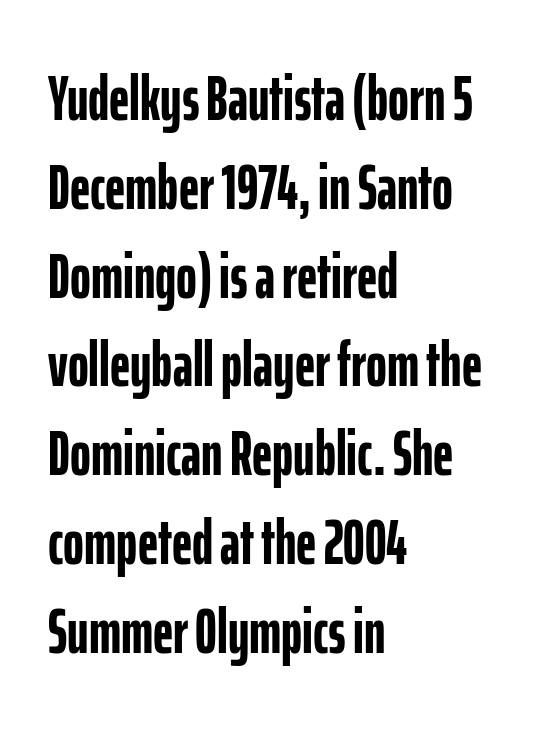
Q: Is the text bold? A: Yes.
Q: Is the text italic (slanted)? A: No, it is upright.
Q: Is the typeface a serif or a sans-serif typeface? A: Sans-serif.
Q: Is the text underlined? A: No.
Q: How is the paragraph aligned? A: Left-aligned.
Q: Is the spacing between letters normal or unusually wide? A: Normal.
Q: Is the spacing between lines tight, normal or loose? A: Normal.
Q: Width (condensed, normal, or wide)? A: Condensed.
Q: Stroke contrast? A: Low.
Q: x-height? A: Medium.
Q: Monospaced? A: No.
